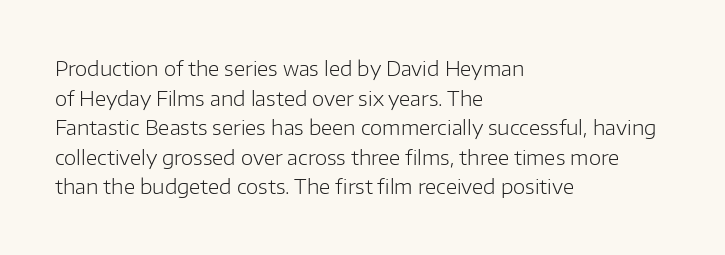
Compared with a typical body face, this is equally light or lighter still. The line texture is even and compact thanks to regular tracking. The space directly below the letters is spotless. Nope, not italic — everything's standing straight.
